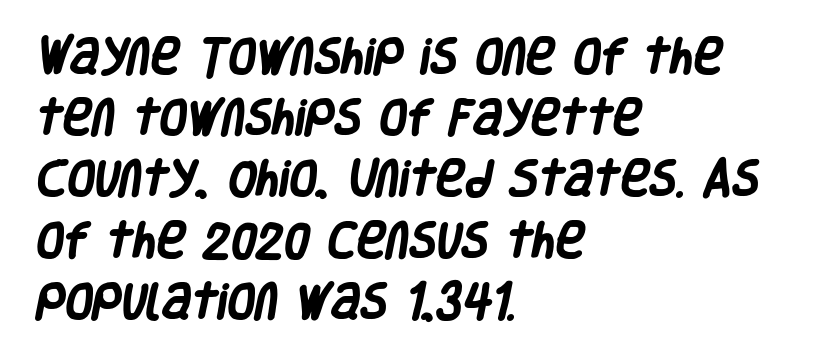
Q: Is the text bold? A: Yes.
Q: Is the typeface a serif or a sans-serif typeface? A: Sans-serif.
Q: Is the text underlined? A: No.
Q: How is the paragraph aligned? A: Left-aligned.
Q: Is the spacing between letters normal or unusually wide? A: Normal.
Q: Is the spacing between lines tight, normal or loose? A: Normal.
Q: Width (condensed, normal, or wide)? A: Condensed.
Q: Stroke contrast? A: Low.
Q: x-height? A: Large.
Q: Monospaced? A: No.
